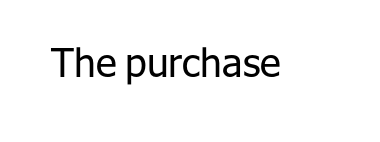
{"serif": "no", "italic": "no", "bold": "no", "weight": "regular", "width": "normal", "stroke_contrast": "low", "x_height": "medium", "monospaced": "no", "underline": "no", "letter_spacing": "normal", "letter_spacing_em": 0.0, "glyph_px": 39}
